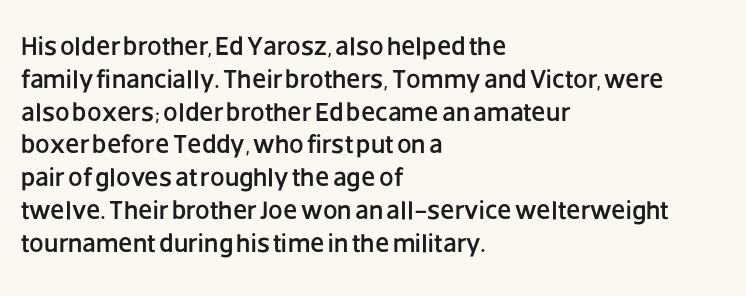
Q: Is the text italic (slanted)? A: No, it is upright.
Q: Is the text underlined? A: No.
Q: How is the paragraph aligned? A: Left-aligned.
Q: Is the spacing between letters normal or unusually wide? A: Normal.
Q: Is the spacing between lines tight, normal or loose? A: Normal.
